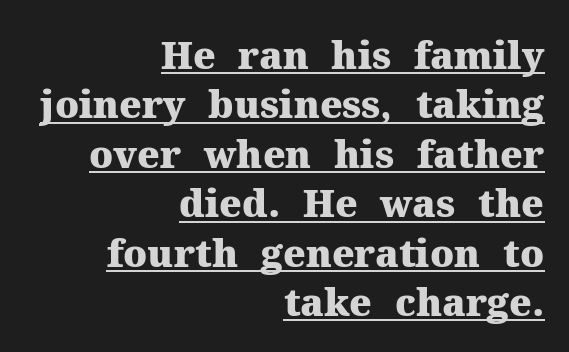
The image shows 38 px heavy serif type, upright; set right-aligned, normal line spacing (1.3x), normal letter spacing, underlined; medium stroke contrast and a medium x-height.
